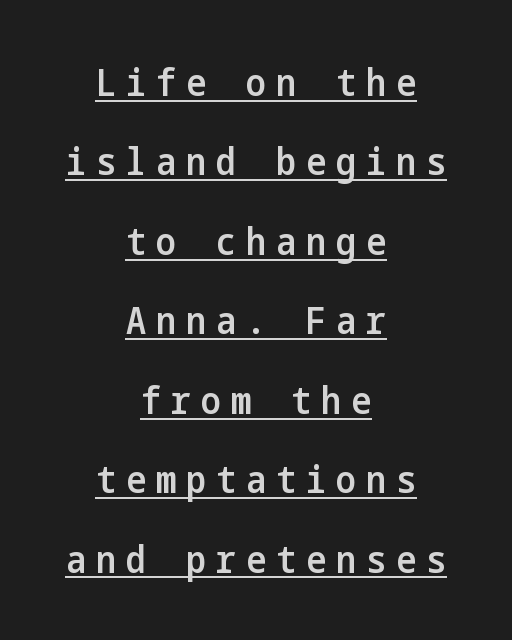
The image shows 38 px semibold, condensed sans-serif type, upright; set centered, loose line spacing (2.09x), unusually wide letter spacing (+0.26 em), underlined; low stroke contrast and a medium x-height.
